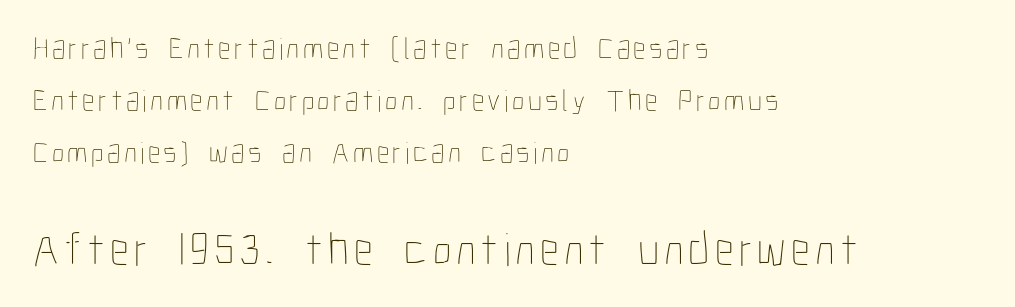
The image shows 47 px thin, condensed type, upright; set left-aligned, normal line spacing (1.67x), not underlined; the second (bottom) block is 1.52x larger; low stroke contrast and a medium x-height.
